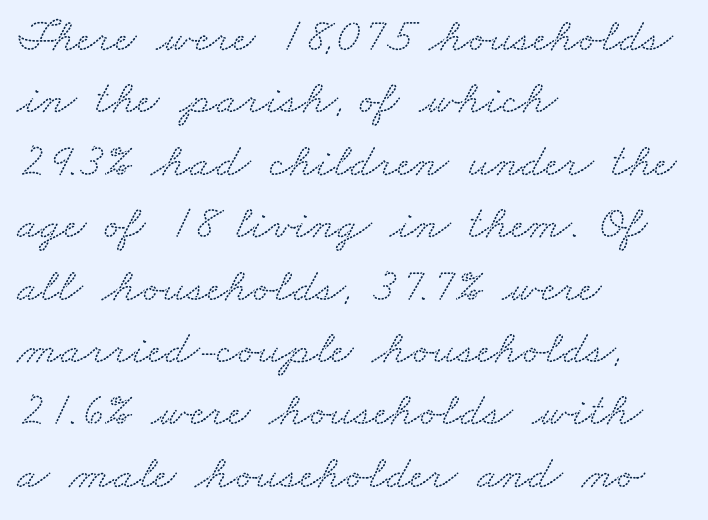
{"serif": "yes", "width": "wide", "stroke_contrast": "low", "x_height": "small", "monospaced": "no", "underline": "no", "align": "left", "line_spacing": "normal", "line_spacing_ratio": 1.3, "letter_spacing": "normal", "letter_spacing_em": 0.0, "glyph_px": 48}
